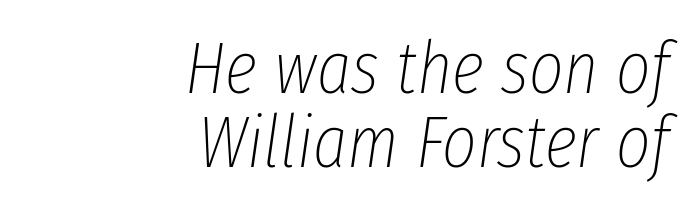
The letterforms sit at book weight or below. The text block is weighted toward the right margin, trailing off unevenly leftward. Observe the lean: these are italic letterforms. A typesetter would call this proportional, since set widths differ per character.
